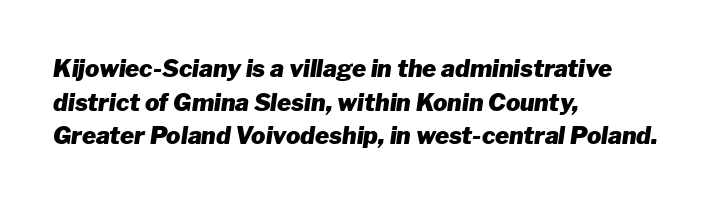
{"italic": "yes", "lean": "right", "slant_degrees": 8, "bold": "yes", "underline": "no", "align": "left", "line_spacing": "normal", "line_spacing_ratio": 1.4, "letter_spacing": "normal", "letter_spacing_em": 0.0, "glyph_px": 24}
